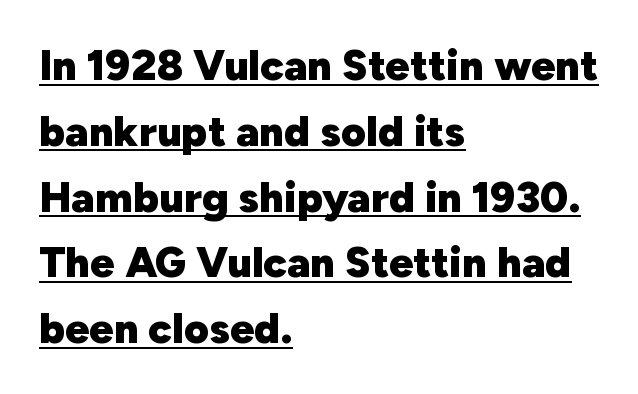
Q: Is the text bold? A: Yes.
Q: Is the text italic (slanted)? A: No, it is upright.
Q: Is the typeface a serif or a sans-serif typeface? A: Sans-serif.
Q: Is the text underlined? A: Yes.
Q: How is the paragraph aligned? A: Left-aligned.
Q: Is the spacing between letters normal or unusually wide? A: Normal.
Q: Is the spacing between lines tight, normal or loose? A: Normal.
Q: Width (condensed, normal, or wide)? A: Normal.
Q: Stroke contrast? A: Low.
Q: x-height? A: Medium.
Q: Monospaced? A: No.
